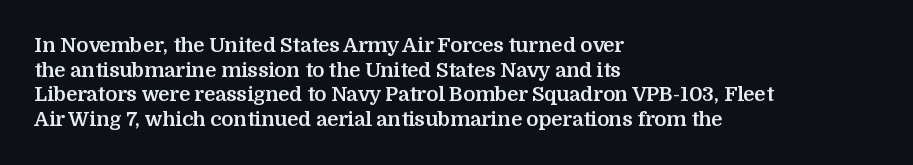
The image shows 20 px bold type, upright; set left-aligned, line spacing 1.23x, normal letter spacing, not underlined.
